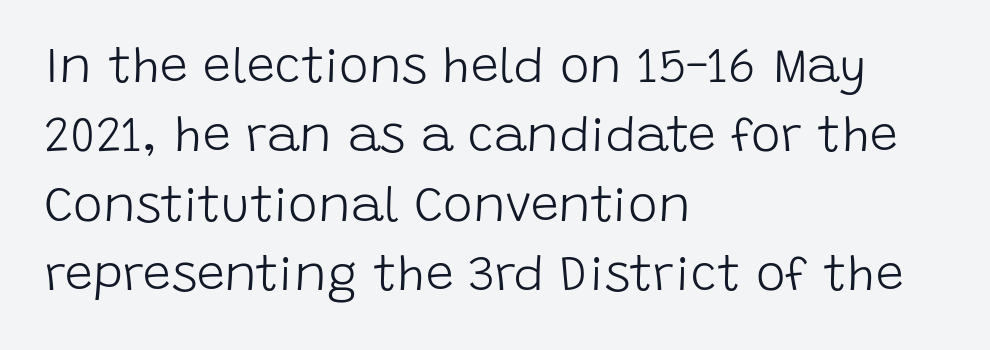
The image shows 50 px light sans-serif type, upright; set left-aligned, normal line spacing (1.39x), normal letter spacing, not underlined; low stroke contrast and a large x-height.
